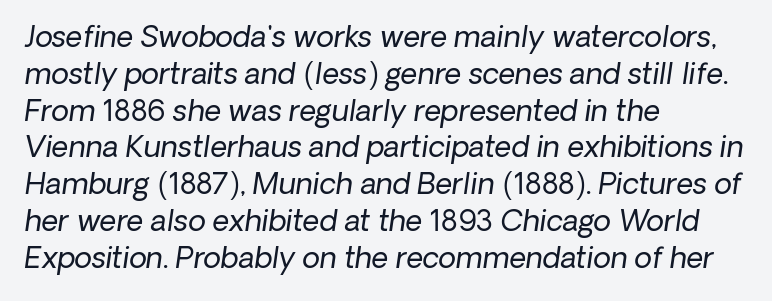
Line starts are locked; line ends wander. Quick note: interline space is typical. A typesetter would call this proportional, since set widths differ per character. Is the letter spacing exaggerated? No — it looks like the ordinary default.
